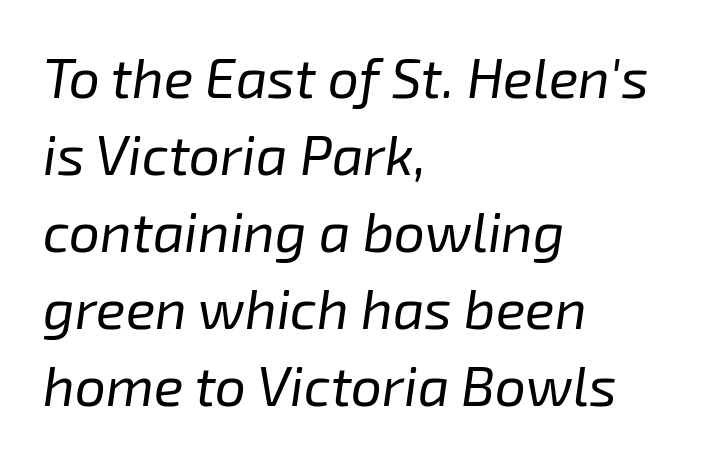
The image shows 55 px regular-weight type, italic (leaning right); set left-aligned, normal line spacing (1.4x), normal letter spacing, not underlined; low stroke contrast and a medium x-height.
